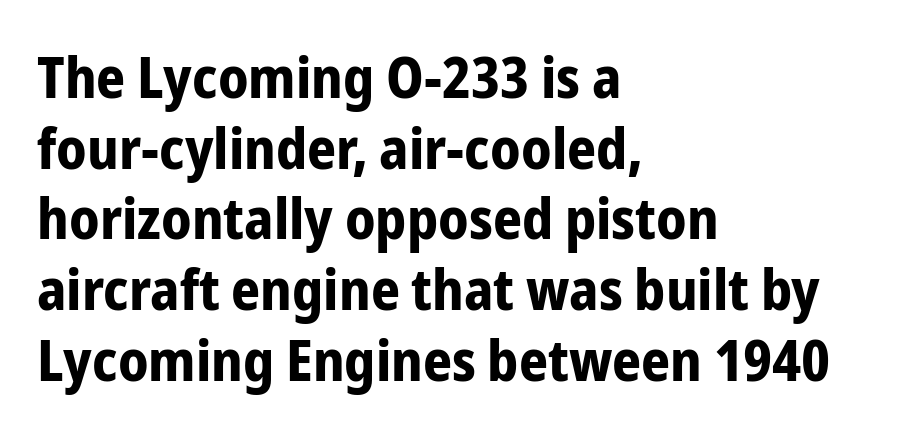
{"serif": "no", "italic": "no", "bold": "yes", "weight": "bold", "width": "condensed", "stroke_contrast": "low", "x_height": "medium", "monospaced": "no", "underline": "no", "align": "left", "line_spacing_ratio": 1.24, "letter_spacing": "normal", "letter_spacing_em": 0.0, "glyph_px": 57}
